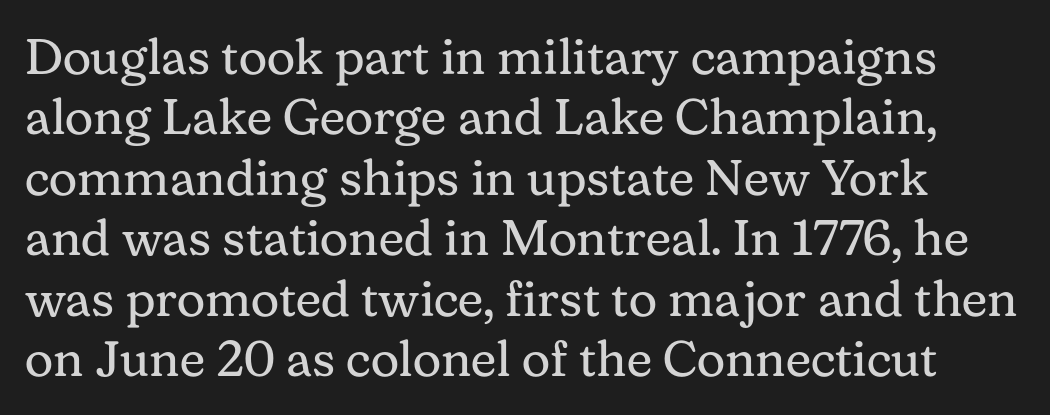
The image shows 50 px regular-weight serif type, upright; set line spacing 1.21x, normal letter spacing, not underlined; medium stroke contrast and a medium x-height.
